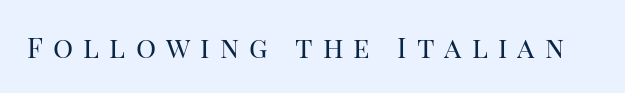
{"serif": "yes", "italic": "no", "bold": "no", "weight": "regular", "width": "normal", "stroke_contrast": "high", "x_height": "large", "monospaced": "no", "underline": "no", "letter_spacing": "wide", "letter_spacing_em": 0.36, "glyph_px": 28}
